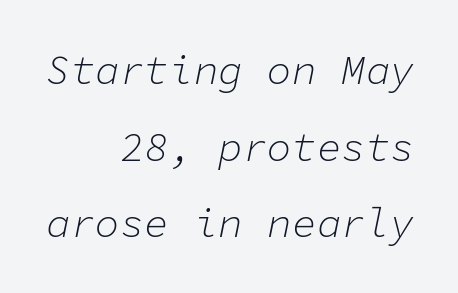
The image shows 41 px light type, italic (leaning right), monospaced; set right-aligned, line spacing 1.87x, normal letter spacing, not underlined; low stroke contrast and a medium x-height.
